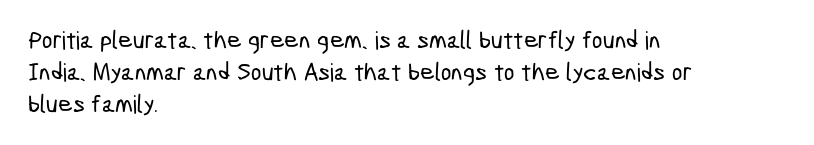
The image shows 25 px text type; set left-aligned, normal line spacing (1.28x), normal letter spacing, not underlined.
